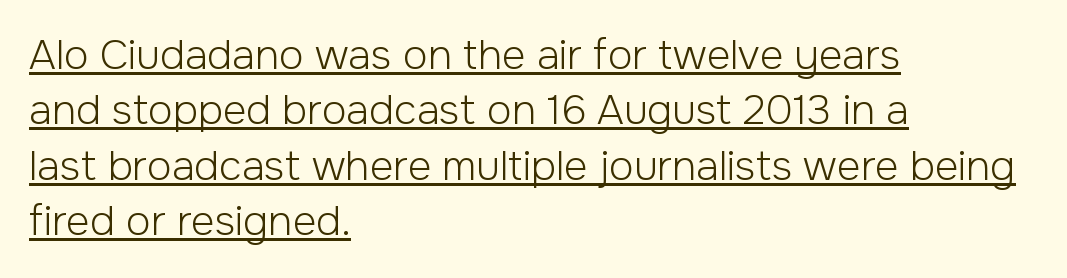
The image shows 41 px light sans-serif type, upright; set left-aligned, normal line spacing (1.35x), normal letter spacing, underlined; low stroke contrast and a medium x-height.
